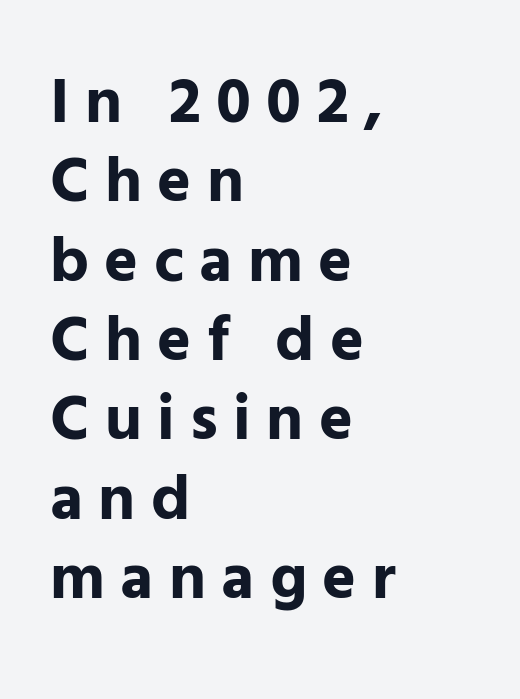
The image shows 64 px bold sans-serif type, upright; set left-aligned, line spacing 1.24x, unusually wide letter spacing (+0.24 em), not underlined; low stroke contrast and a medium x-height.
